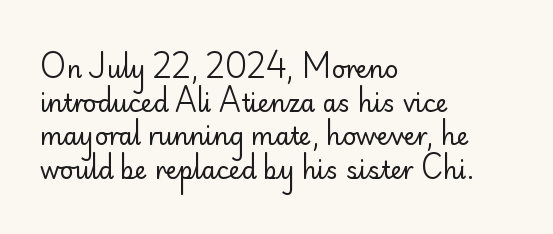
{"italic": "no", "bold": "no", "underline": "no", "align": "left", "line_spacing": "normal", "line_spacing_ratio": 1.4, "letter_spacing": "normal", "letter_spacing_em": 0.0, "glyph_px": 24}
